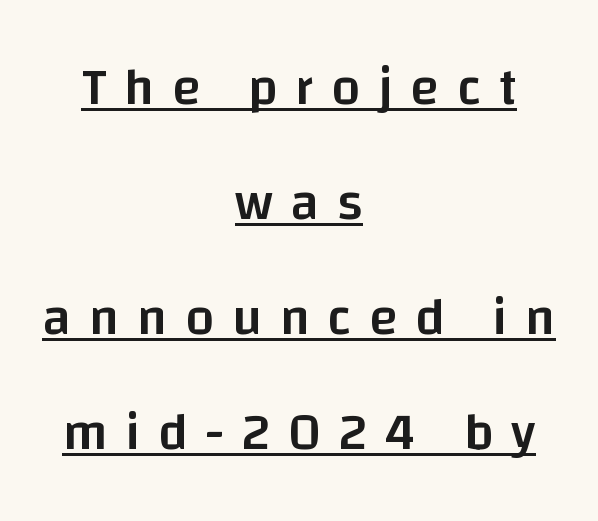
The image shows 52 px semibold sans-serif type, upright; set centered, loose line spacing (2.21x), unusually wide letter spacing (+0.34 em), underlined; low stroke contrast and a large x-height.
